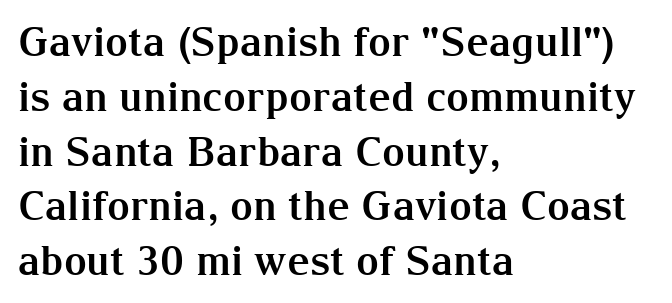
{"serif": "yes", "italic": "no", "bold": "yes", "weight": "bold", "width": "normal", "stroke_contrast": "medium", "x_height": "medium", "monospaced": "no", "underline": "no", "align": "left", "line_spacing": "normal", "line_spacing_ratio": 1.37, "letter_spacing": "normal", "letter_spacing_em": 0.0, "glyph_px": 40}
